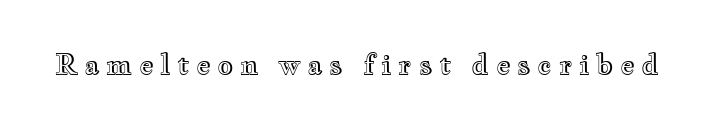
The image shows 28 px wide type, upright; set unusually wide letter spacing (+0.23 em), not underlined; a small x-height.
